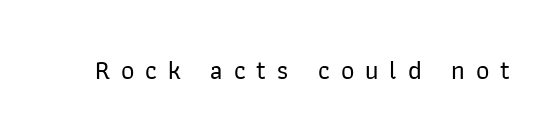
The image shows 26 px text type, upright; set unusually wide letter spacing (+0.42 em), not underlined.
